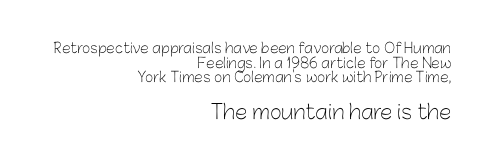
Glance below the letters and you will spot only blank space. A student would notice the bottom passage is typeset larger than what precedes it. Each line ends at the same right margin while the left side varies. Observe the ordinary spacing: letters are neighbours, not strangers. This block would grow much taller if given ordinary leading; it's compressed now.
